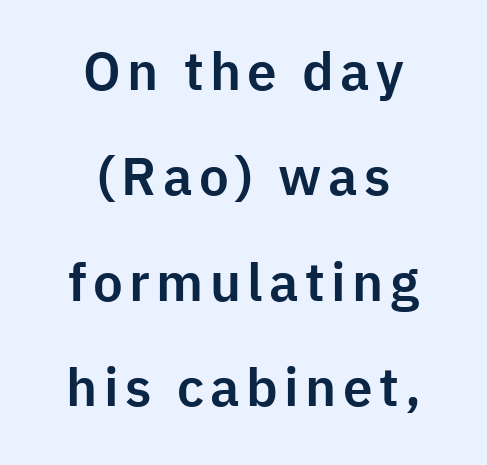
Every stem runs plumb, perpendicular to the baseline. These lines are rendered in a variable-pitch font. Rule under the text: the space is simply empty. The lines in this sample share a center point and differ in where they start and stop. In terms of letterform style, serifs are entirely absent. This block would shrink considerably if given ordinary leading; it's expanded now.
